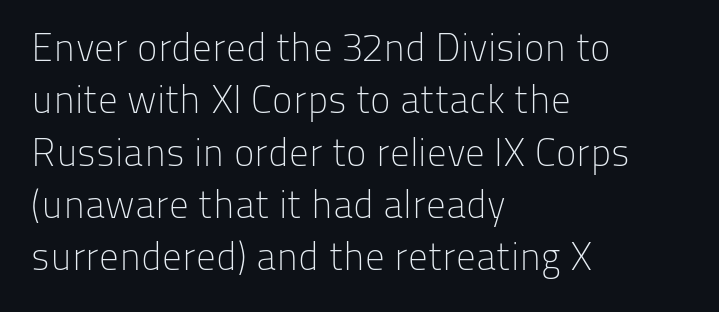
Q: Is the text bold? A: No.
Q: Is the text italic (slanted)? A: No, it is upright.
Q: Is the typeface a serif or a sans-serif typeface? A: Sans-serif.
Q: Is the text underlined? A: No.
Q: How is the paragraph aligned? A: Left-aligned.
Q: Is the spacing between letters normal or unusually wide? A: Normal.
Q: Is the spacing between lines tight, normal or loose? A: Normal.
Q: Width (condensed, normal, or wide)? A: Normal.
Q: Stroke contrast? A: Low.
Q: x-height? A: Medium.
Q: Monospaced? A: No.
